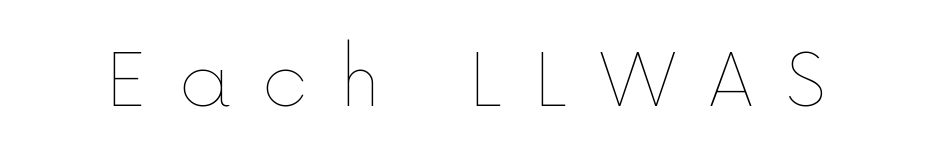
No chunkiness to these letters — they're not bold. The specimen reads as upright at a glance. Rule under the text: the space is simply empty. A typesetter would call this heavily tracked-out type. Think of a printed novel: that variable character pitch is what you see here.
